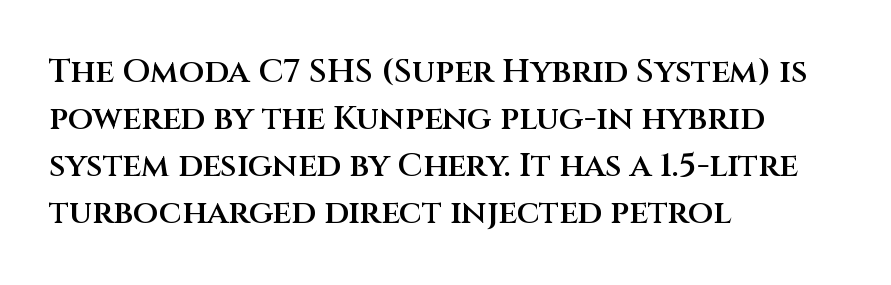
{"serif": "no", "italic": "no", "bold": "semi", "weight": "semibold", "width": "normal", "stroke_contrast": "medium", "x_height": "large", "monospaced": "no", "underline": "no", "align": "left", "line_spacing": "normal", "line_spacing_ratio": 1.42, "letter_spacing": "normal", "letter_spacing_em": 0.0, "glyph_px": 33}
